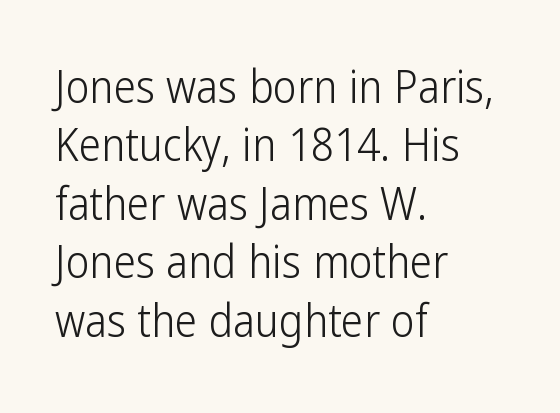
Q: Is the text bold? A: No.
Q: Is the text italic (slanted)? A: No, it is upright.
Q: Is the typeface a serif or a sans-serif typeface? A: Sans-serif.
Q: Is the text underlined? A: No.
Q: How is the paragraph aligned? A: Left-aligned.
Q: Is the spacing between letters normal or unusually wide? A: Normal.
Q: Is the spacing between lines tight, normal or loose? A: Normal.
Q: Width (condensed, normal, or wide)? A: Condensed.
Q: Stroke contrast? A: Low.
Q: x-height? A: Medium.
Q: Monospaced? A: No.
